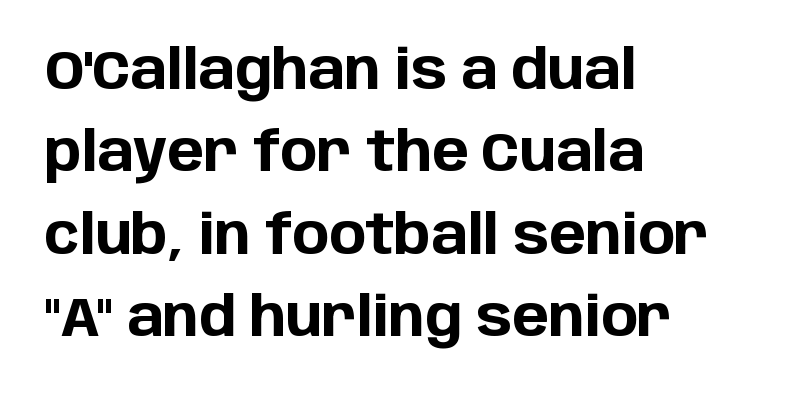
The image shows 55 px bold sans-serif type, upright; set left-aligned, normal line spacing (1.5x), normal letter spacing, not underlined; low stroke contrast and a large x-height.
